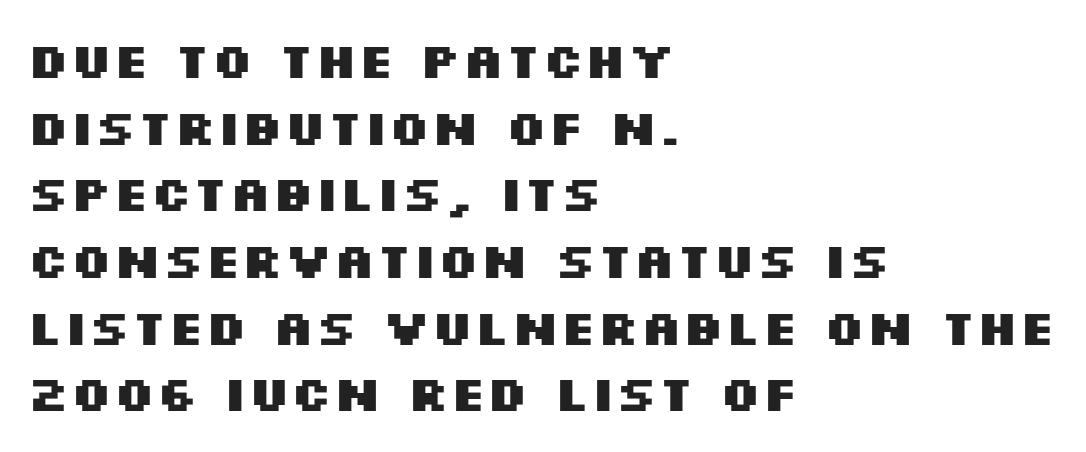
The image shows 49 px heavy, wide sans-serif type, upright; set left-aligned, normal line spacing (1.36x), normal letter spacing, not underlined; medium stroke contrast and a large x-height.
